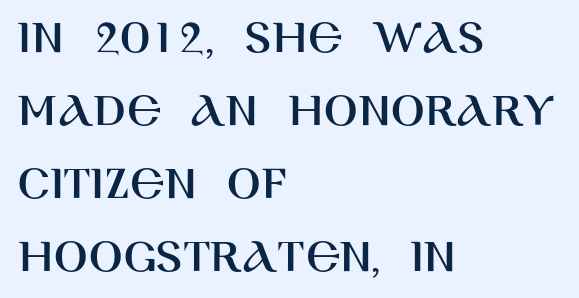
{"serif": "no", "italic": "no", "width": "normal", "stroke_contrast": "high", "x_height": "large", "monospaced": "no", "underline": "no", "align": "left", "line_spacing": "normal", "line_spacing_ratio": 1.46, "letter_spacing": "normal", "letter_spacing_em": 0.0, "glyph_px": 50}
